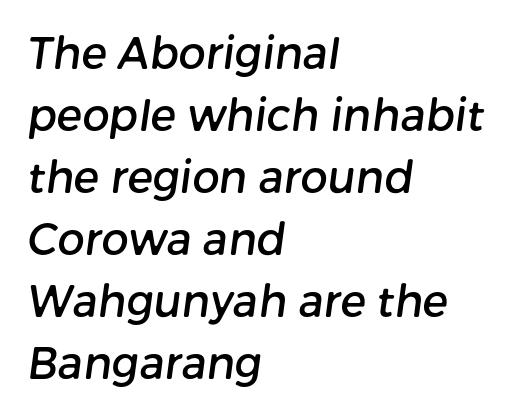
{"serif": "no", "width": "normal", "stroke_contrast": "low", "x_height": "medium", "monospaced": "no", "underline": "no", "align": "left", "line_spacing": "normal", "line_spacing_ratio": 1.44, "letter_spacing": "normal", "letter_spacing_em": 0.0, "glyph_px": 43}
